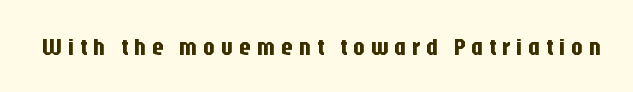
{"italic": "no", "underline": "no", "letter_spacing": "wide", "letter_spacing_em": 0.23, "glyph_px": 24}
